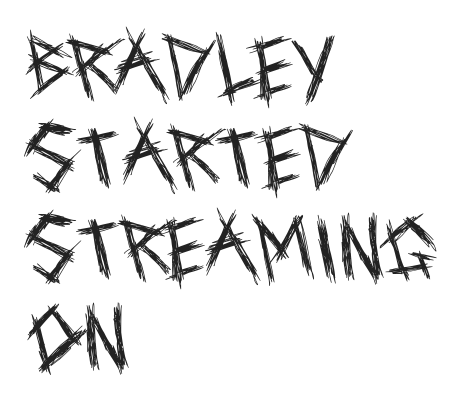
Q: Is the text bold? A: No.
Q: Is the text italic (slanted)? A: No, it is upright.
Q: Is the typeface a serif or a sans-serif typeface? A: Sans-serif.
Q: Is the text underlined? A: No.
Q: How is the paragraph aligned? A: Left-aligned.
Q: Is the spacing between letters normal or unusually wide? A: Normal.
Q: Is the spacing between lines tight, normal or loose? A: Normal.
Q: Width (condensed, normal, or wide)? A: Condensed.
Q: x-height? A: Large.
Q: Monospaced? A: No.
